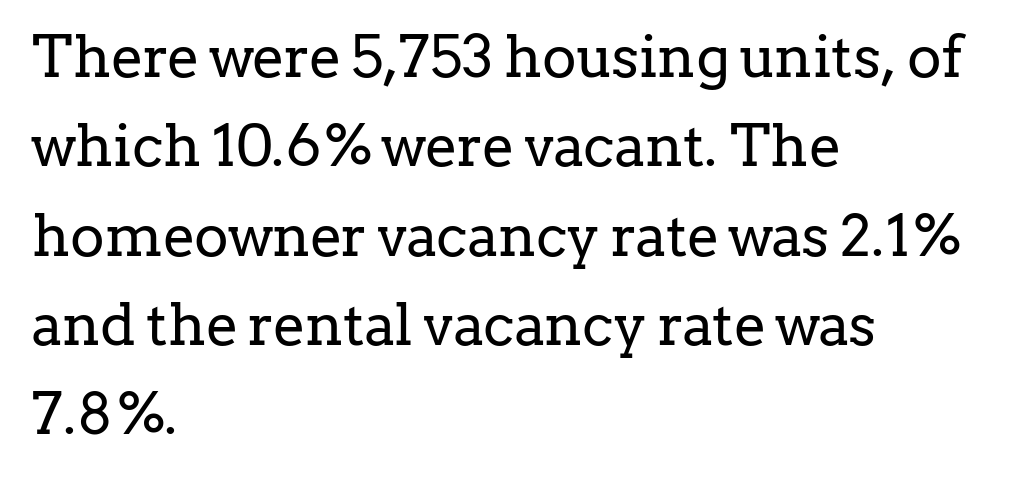
{"serif": "yes", "italic": "no", "bold": "no", "weight": "regular", "width": "normal", "stroke_contrast": "low", "x_height": "medium", "monospaced": "no", "underline": "no", "align": "left", "line_spacing": "normal", "line_spacing_ratio": 1.54, "letter_spacing": "normal", "letter_spacing_em": 0.0, "glyph_px": 58}
